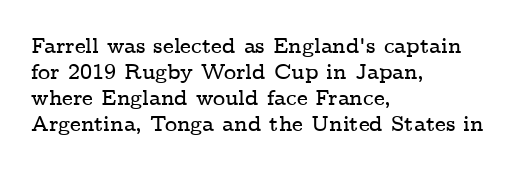
The typesetter chose a ragged-right arrangement here. The type sits square on the baseline with zero lean. There is no visible air inserted between adjacent glyphs. Has an underline been added? It has not.
